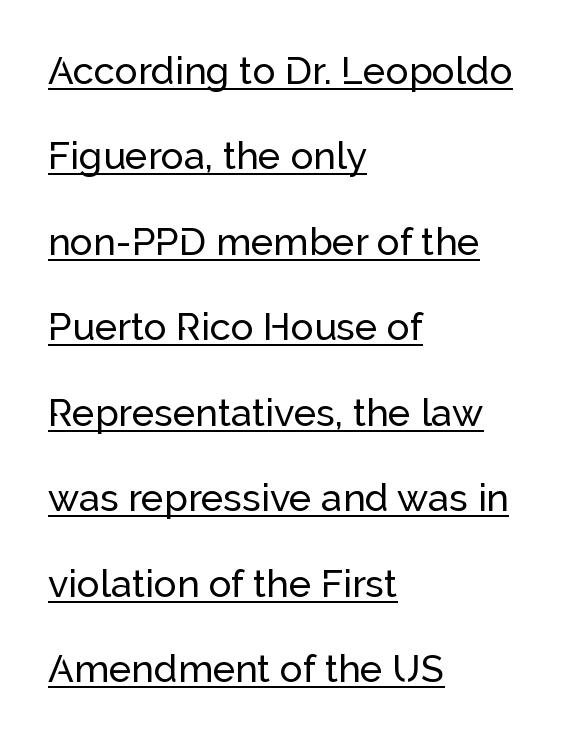
{"serif": "no", "italic": "no", "width": "normal", "stroke_contrast": "low", "x_height": "medium", "monospaced": "no", "underline": "yes", "align": "left", "line_spacing": "loose", "line_spacing_ratio": 2.25, "letter_spacing": "normal", "letter_spacing_em": 0.0, "glyph_px": 38}
